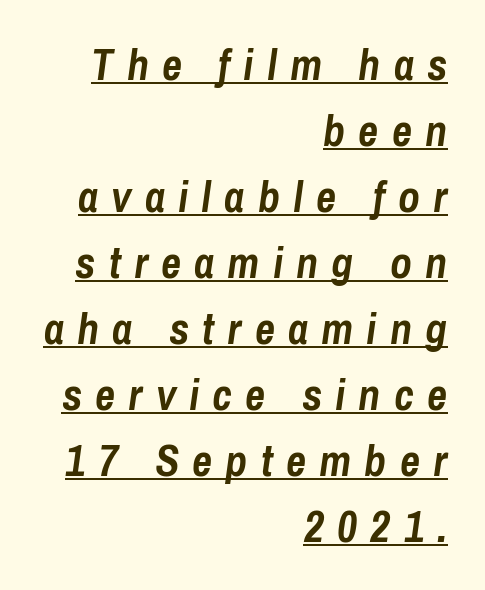
The line texture is sparse and dotted thanks to wide tracking. The passage shown leans; its letterforms are oblique. All the whitespace from short lines collects on the left. The font is running at its bold setting. Notice how descenders clear the ascenders below comfortably — that's standard leading.
